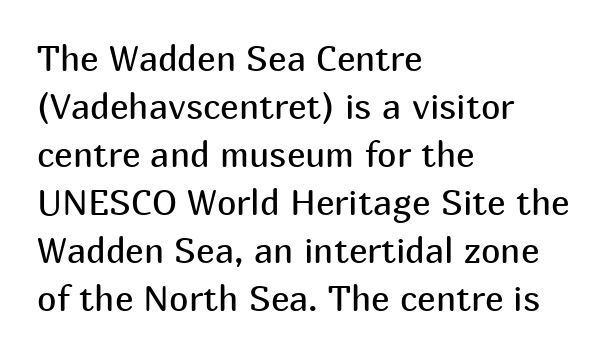
{"serif": "no", "italic": "no", "bold": "no", "weight": "regular", "width": "normal", "stroke_contrast": "medium", "x_height": "medium", "monospaced": "no", "underline": "no", "align": "left", "line_spacing": "normal", "line_spacing_ratio": 1.37, "letter_spacing": "normal", "letter_spacing_em": 0.0, "glyph_px": 35}
